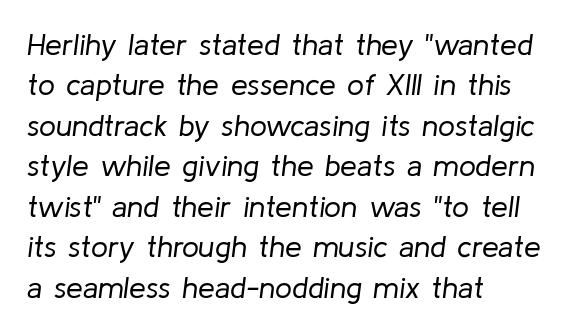
{"italic": "yes", "lean": "right", "slant_degrees": 8, "bold": "no", "weight": "regular", "width": "normal", "stroke_contrast": "low", "x_height": "medium", "monospaced": "no", "underline": "no", "align": "left", "line_spacing": "normal", "line_spacing_ratio": 1.35, "letter_spacing": "normal", "letter_spacing_em": 0.0, "glyph_px": 30}
